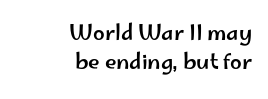
Q: Is the text italic (slanted)? A: No, it is upright.
Q: Is the text underlined? A: No.
Q: How is the paragraph aligned? A: Right-aligned.
Q: Is the spacing between letters normal or unusually wide? A: Normal.
Q: Is the spacing between lines tight, normal or loose? A: Normal.
